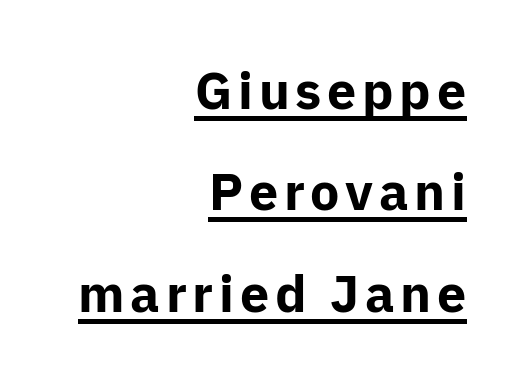
{"serif": "no", "italic": "no", "bold": "yes", "weight": "bold", "width": "normal", "stroke_contrast": "low", "x_height": "medium", "monospaced": "no", "underline": "yes", "align": "right", "line_spacing": "loose", "line_spacing_ratio": 1.95, "glyph_px": 52}
